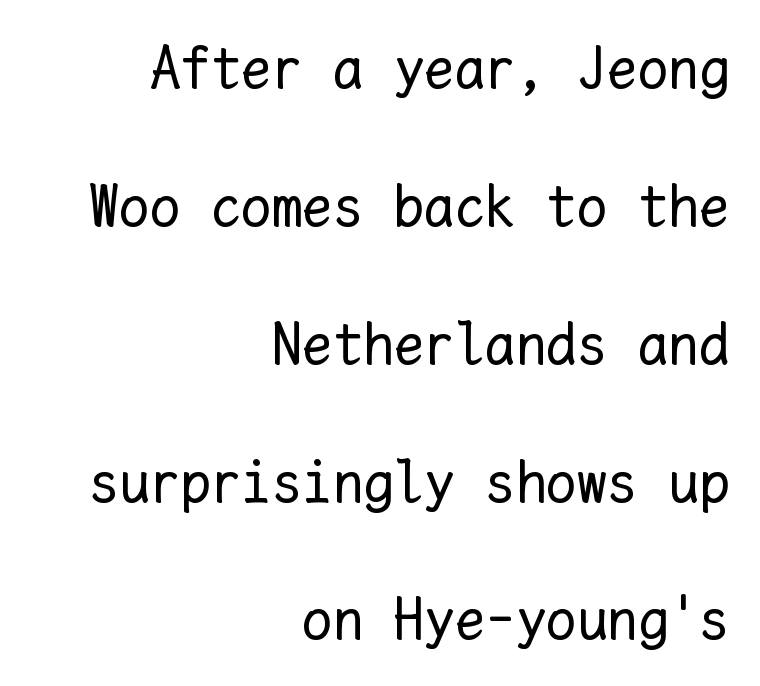
Q: Is the text bold? A: No.
Q: Is the text italic (slanted)? A: No, it is upright.
Q: Is the text underlined? A: No.
Q: How is the paragraph aligned? A: Right-aligned.
Q: Is the spacing between letters normal or unusually wide? A: Normal.
Q: Is the spacing between lines tight, normal or loose? A: Loose.
Q: Width (condensed, normal, or wide)? A: Normal.
Q: Stroke contrast? A: Low.
Q: x-height? A: Medium.
Q: Monospaced? A: Yes.
